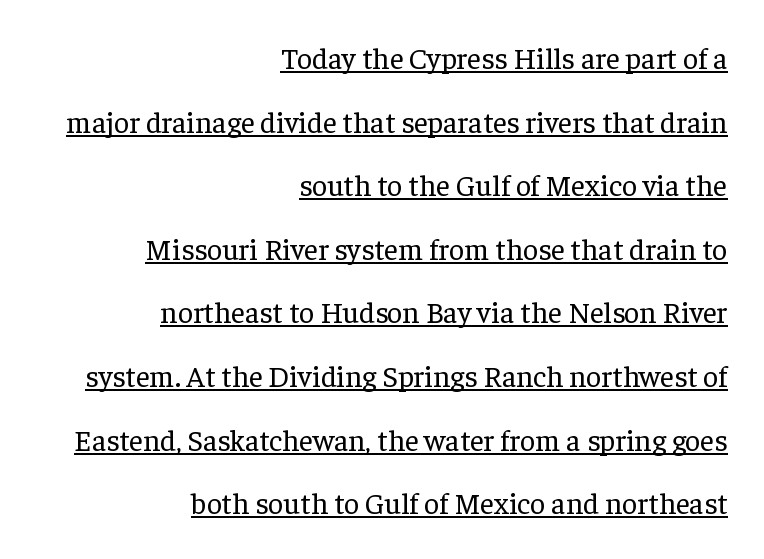
The block of text is sparse from top to bottom, with ample space between rows. Quick note: not italic, upright. Letter spacing: default. No letter is thick-stroked: the sample isn't bold. These lines are set flush right with a ragged left edge. Type style note: has serifs.
